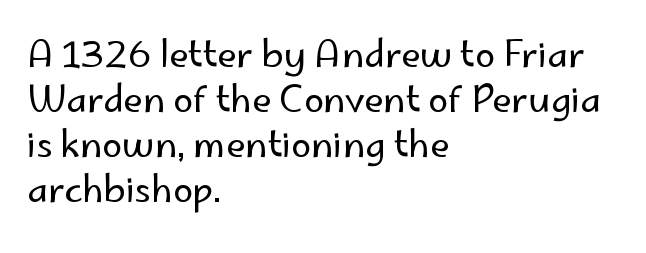
{"serif": "no", "italic": "no", "bold": "no", "weight": "regular", "width": "normal", "stroke_contrast": "low", "x_height": "small", "monospaced": "no", "underline": "no", "align": "left", "line_spacing": "normal", "line_spacing_ratio": 1.25, "letter_spacing": "normal", "letter_spacing_em": 0.0, "glyph_px": 36}
